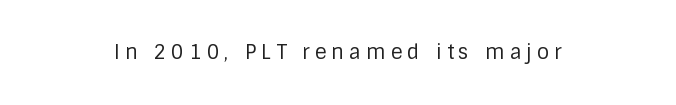
Rule under the text: the space is simply empty. Every character sits straight up, as roman type does. This is not heavy type; no bold has been used. Tracking value appears strongly positive — letters spread wide.
